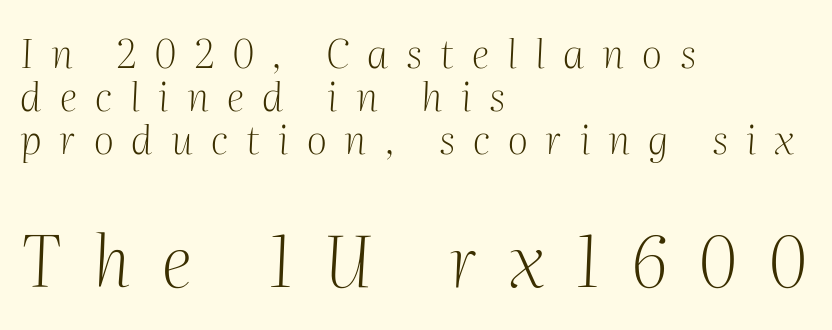
The image shows 70 px light serif type, italic (leaning right); set left-aligned, tight line spacing (1.07x), unusually wide letter spacing (+0.45 em), not underlined; the second (bottom) block is 1.75x larger; medium stroke contrast and a medium x-height.
